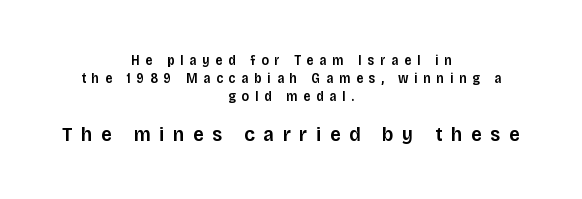
A typesetter would mark this as roman, not italic. Notice how the passage keeps no hard edge, just a central spine. Moderately thickened strokes mark this as semibold type. The area under the type is left untouched. Vertical spacing — default.
